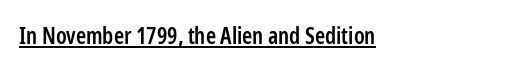
The image shows 23 px text type, upright; set left-aligned, normal letter spacing, underlined.
